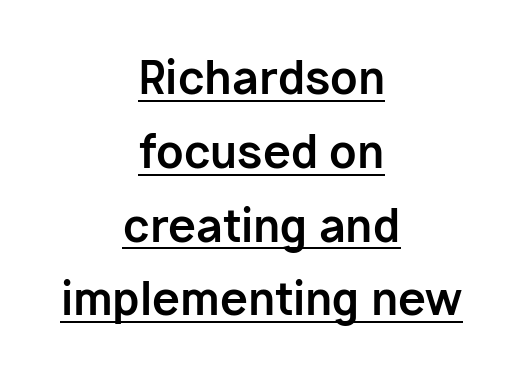
To sum up the face: it is a sans, with no serifs. Is there any slant? The stems are plumb. These lines stack symmetrically, like a column narrowing and widening about its center. Underline: present. The block of text has a typical density, with ordinary space between rows.
